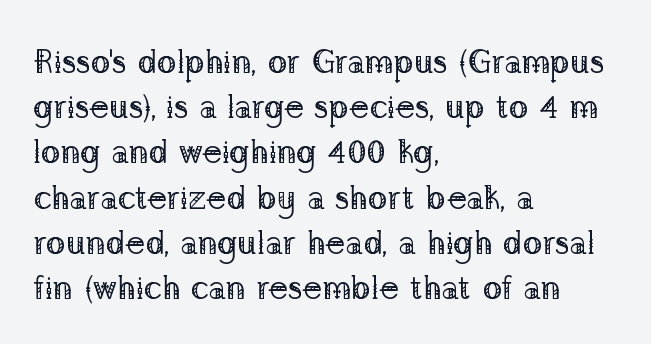
The image shows 33 px regular-weight serif type, upright; set left-aligned, normal line spacing (1.37x), normal letter spacing, not underlined; low stroke contrast and a medium x-height.
